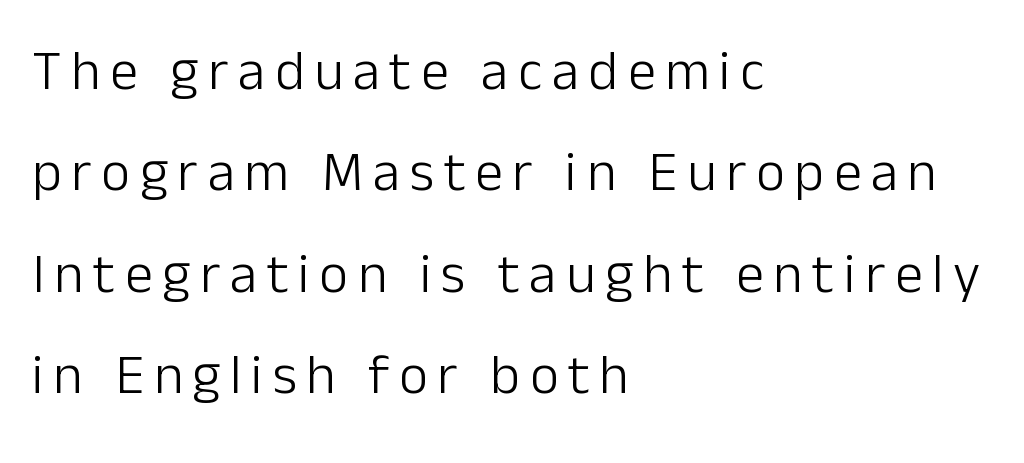
{"serif": "no", "italic": "no", "bold": "no", "weight": "light", "width": "normal", "stroke_contrast": "low", "x_height": "medium", "monospaced": "no", "underline": "no", "align": "left", "line_spacing_ratio": 1.81, "glyph_px": 56}
